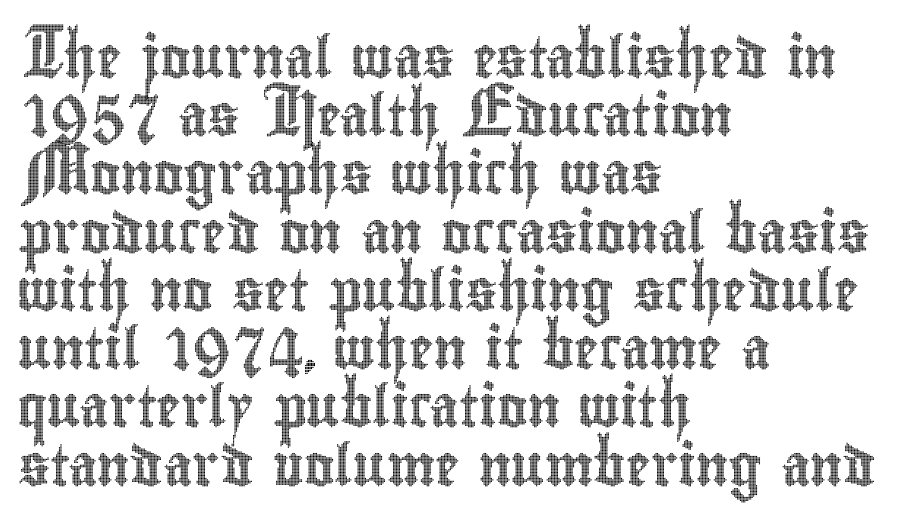
The letters advance in unequal steps, a hallmark of proportional type. Evenly set lines give the paragraph a standard silhouette. Type without underlining. The letterforms sit shoulder to shoulder at normal distance. The setting favours the left margin, as ordinary paragraphs usually do.
